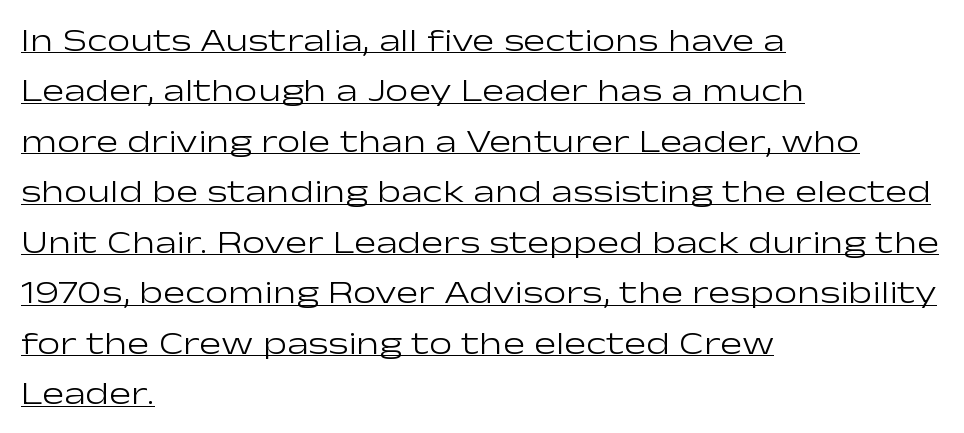
Q: Is the text bold? A: No.
Q: Is the text italic (slanted)? A: No, it is upright.
Q: Is the typeface a serif or a sans-serif typeface? A: Sans-serif.
Q: Is the text underlined? A: Yes.
Q: How is the paragraph aligned? A: Left-aligned.
Q: Is the spacing between letters normal or unusually wide? A: Normal.
Q: Is the spacing between lines tight, normal or loose? A: Normal.
Q: Width (condensed, normal, or wide)? A: Wide.
Q: Stroke contrast? A: Low.
Q: x-height? A: Medium.
Q: Monospaced? A: No.
